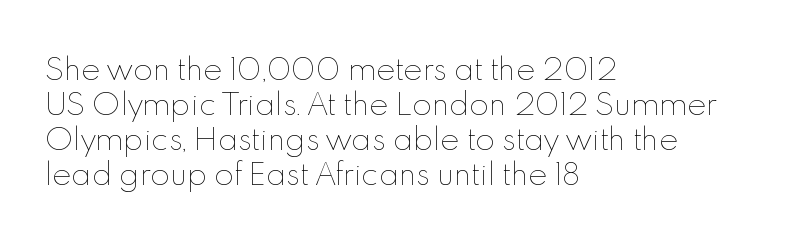
{"italic": "no", "bold": "no", "weight": "thin", "width": "normal", "x_height": "small", "monospaced": "no", "underline": "no", "align": "left", "line_spacing_ratio": 1.21, "letter_spacing": "normal", "letter_spacing_em": 0.0, "glyph_px": 29}
